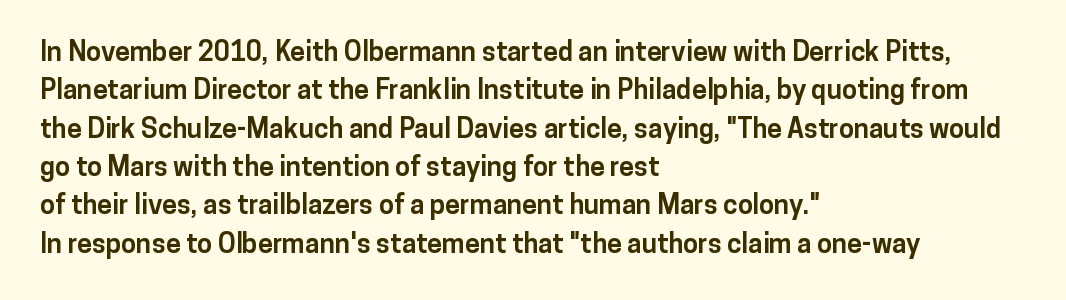
The image shows 27 px bold type, upright; set left-aligned, normal line spacing (1.42x), normal letter spacing, not underlined.
